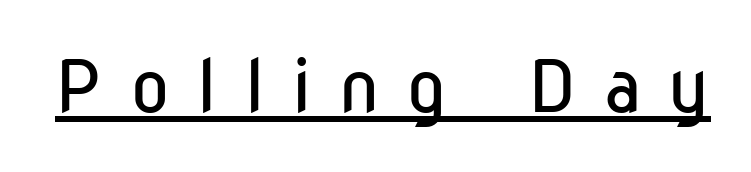
Underlined type. A roman cut, with each character standing at attention. These lines are rendered in a variable-pitch font. The letterforms stand isolated, each surrounded by extra space. Nope, no serifs anywhere on these letters.
